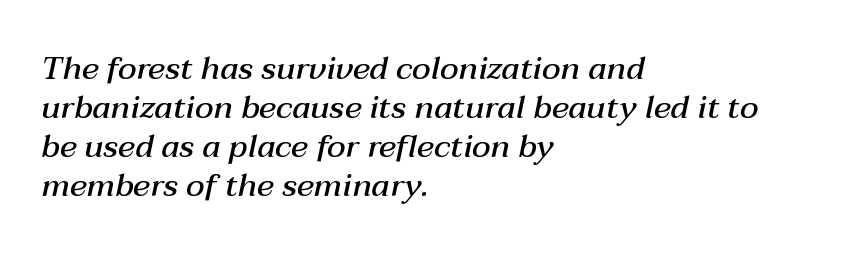
Q: Is the text bold? A: Semi-bold.
Q: Is the text italic (slanted)? A: Yes, it leans right by about 12 degrees.
Q: Is the text underlined? A: No.
Q: How is the paragraph aligned? A: Left-aligned.
Q: Is the spacing between letters normal or unusually wide? A: Normal.
Q: Width (condensed, normal, or wide)? A: Normal.
Q: Stroke contrast? A: Medium.
Q: x-height? A: Medium.
Q: Monospaced? A: No.
